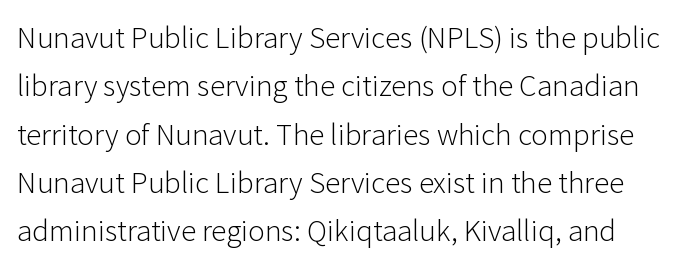
{"serif": "no", "italic": "no", "bold": "no", "weight": "light", "width": "normal", "stroke_contrast": "low", "x_height": "medium", "monospaced": "no", "underline": "no", "line_spacing": "normal", "line_spacing_ratio": 1.56, "letter_spacing": "normal", "letter_spacing_em": 0.0, "glyph_px": 31}
